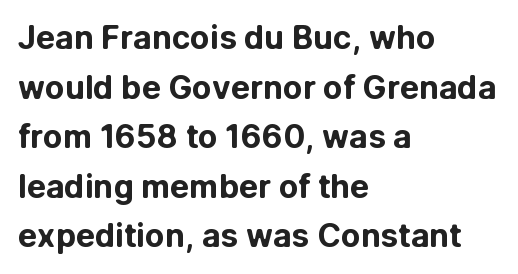
Q: Is the text bold? A: Yes.
Q: Is the text italic (slanted)? A: No, it is upright.
Q: Is the typeface a serif or a sans-serif typeface? A: Sans-serif.
Q: Is the text underlined? A: No.
Q: How is the paragraph aligned? A: Left-aligned.
Q: Is the spacing between letters normal or unusually wide? A: Normal.
Q: Is the spacing between lines tight, normal or loose? A: Normal.
Q: Width (condensed, normal, or wide)? A: Normal.
Q: Stroke contrast? A: Low.
Q: x-height? A: Medium.
Q: Monospaced? A: No.
